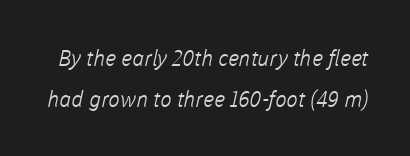
{"bold": "no", "underline": "no", "line_spacing_ratio": 1.88, "letter_spacing": "normal", "letter_spacing_em": 0.0, "glyph_px": 22}
